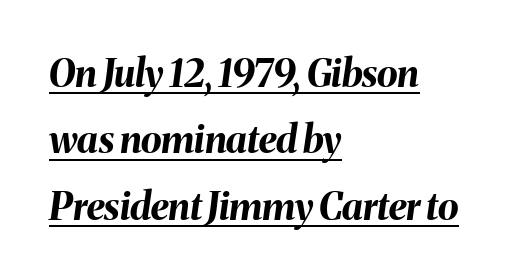
Is this a fixed-width face? No — the glyphs have proportional, varying widths. The text carries the slant typical of an italic or oblique font. Set as a true bold cut, around the 700 mark. Nobody touched the tracking dial on this one. Descenders here cross a horizontal rule under the line. Each line starts at the same left margin while the right side varies.
